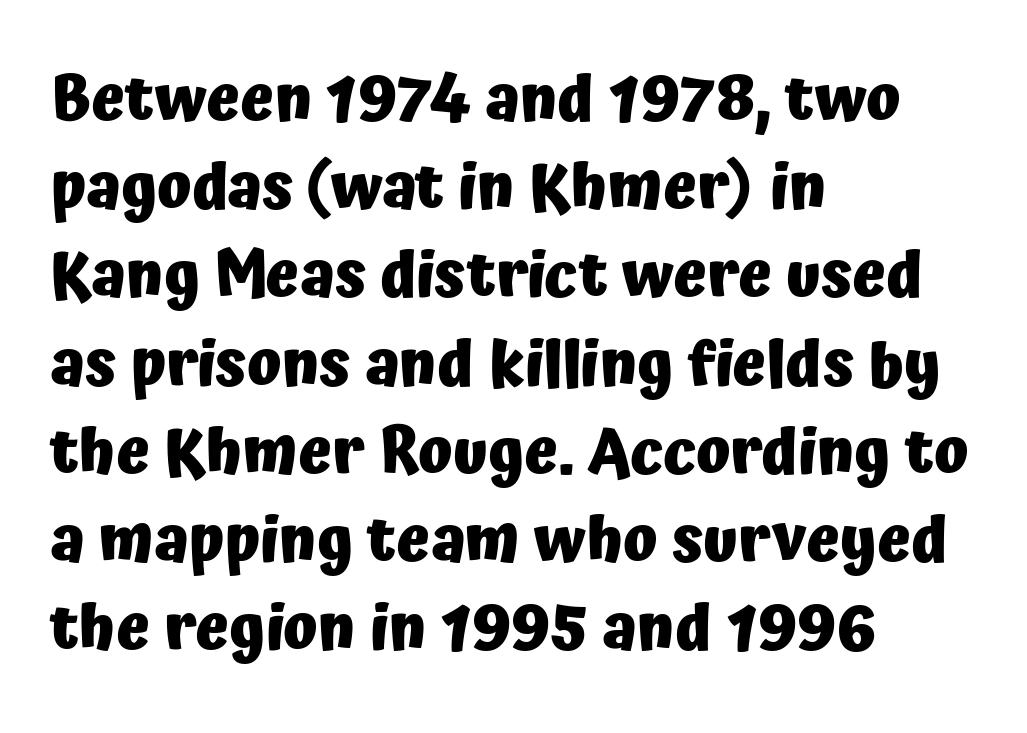
Q: Is the text bold? A: Yes.
Q: Is the text italic (slanted)? A: No, it is upright.
Q: Is the typeface a serif or a sans-serif typeface? A: Sans-serif.
Q: Is the text underlined? A: No.
Q: How is the paragraph aligned? A: Left-aligned.
Q: Is the spacing between letters normal or unusually wide? A: Normal.
Q: Is the spacing between lines tight, normal or loose? A: Normal.
Q: Width (condensed, normal, or wide)? A: Normal.
Q: Stroke contrast? A: Low.
Q: x-height? A: Medium.
Q: Monospaced? A: No.
